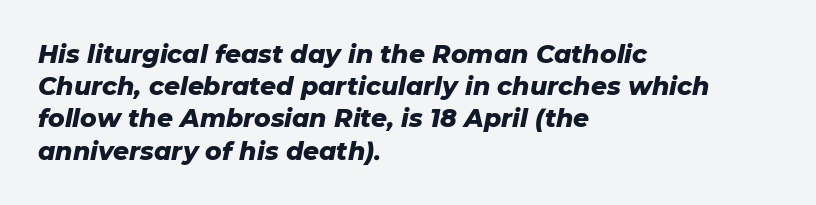
The image shows 25 px bold type, italic (leaning right); set left-aligned, normal line spacing (1.29x), normal letter spacing, not underlined.
